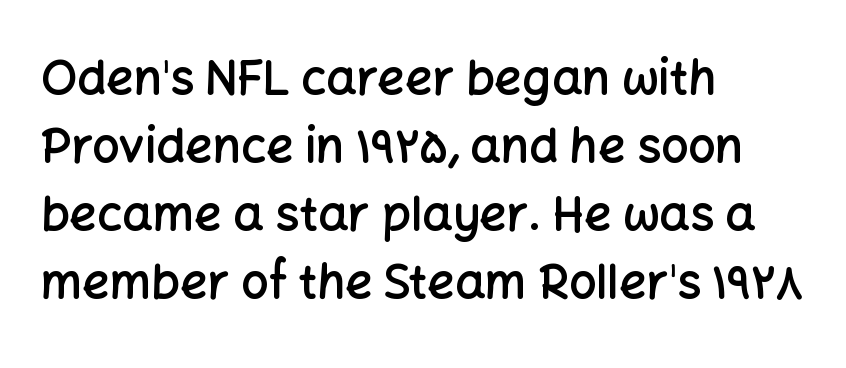
The image shows 48 px semibold sans-serif type, upright; set left-aligned, normal line spacing (1.42x), normal letter spacing, not underlined; low stroke contrast and a medium x-height.
